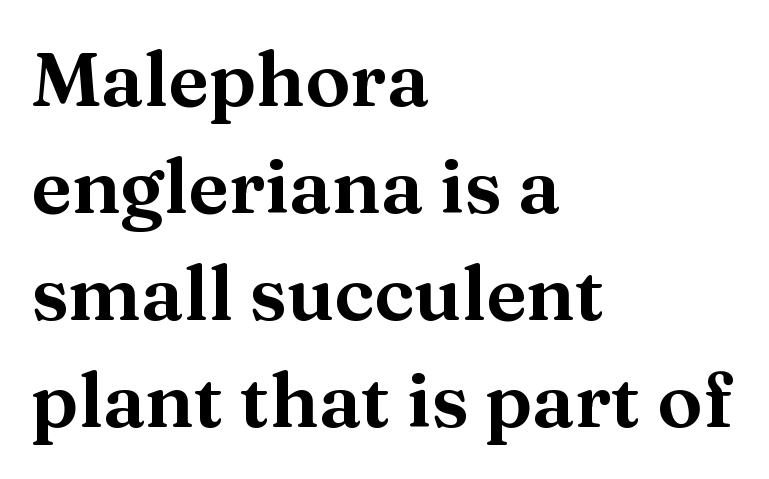
{"serif": "yes", "italic": "no", "width": "normal", "stroke_contrast": "medium", "x_height": "medium", "monospaced": "no", "underline": "no", "align": "left", "line_spacing": "normal", "line_spacing_ratio": 1.41, "letter_spacing": "normal", "letter_spacing_em": 0.0, "glyph_px": 76}
